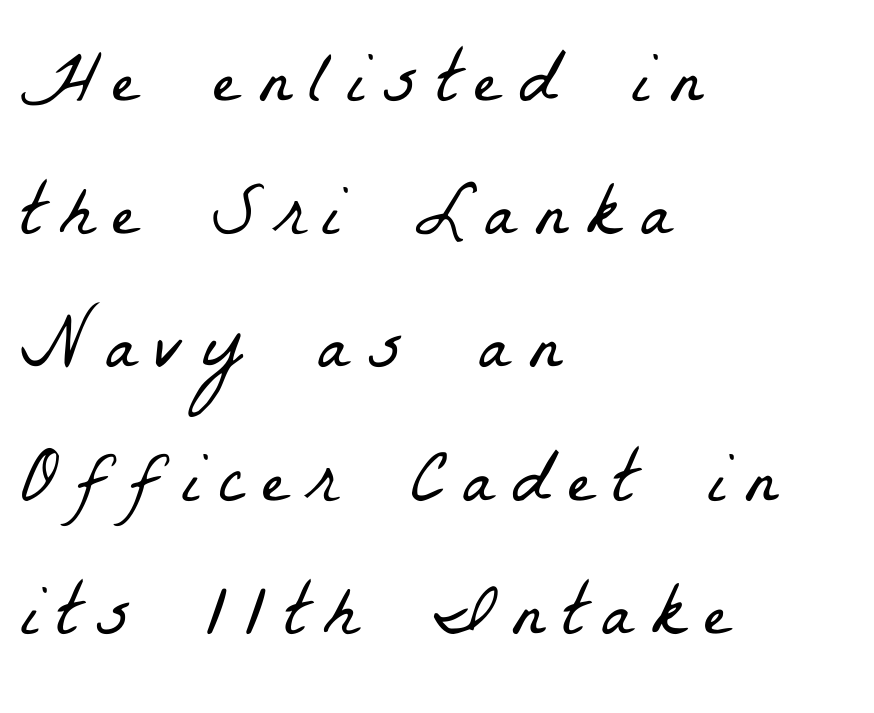
{"serif": "yes", "bold": "no", "weight": "light", "width": "condensed", "stroke_contrast": "low", "x_height": "medium", "monospaced": "no", "underline": "no", "align": "left", "line_spacing_ratio": 1.8, "letter_spacing": "wide", "letter_spacing_em": 0.26, "glyph_px": 74}
